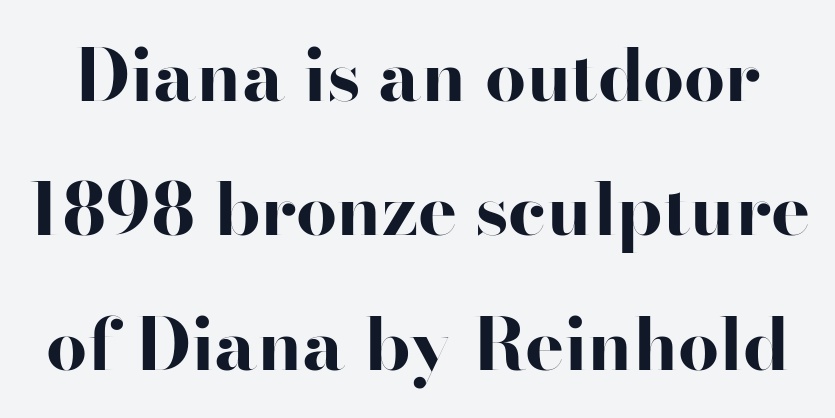
{"serif": "no", "italic": "no", "bold": "yes", "weight": "bold", "width": "wide", "stroke_contrast": "high", "x_height": "small", "monospaced": "no", "underline": "no", "line_spacing_ratio": 1.84, "letter_spacing": "normal", "letter_spacing_em": 0.0, "glyph_px": 73}
